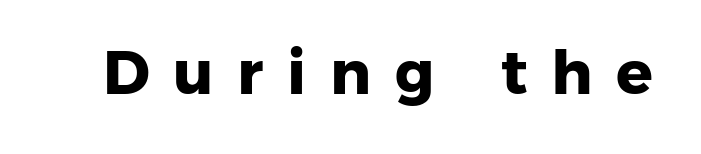
Q: Is the text bold? A: Yes.
Q: Is the typeface a serif or a sans-serif typeface? A: Sans-serif.
Q: Is the text underlined? A: No.
Q: Is the spacing between letters normal or unusually wide? A: Unusually wide.
Q: Width (condensed, normal, or wide)? A: Normal.
Q: Stroke contrast? A: Low.
Q: x-height? A: Medium.
Q: Monospaced? A: No.
